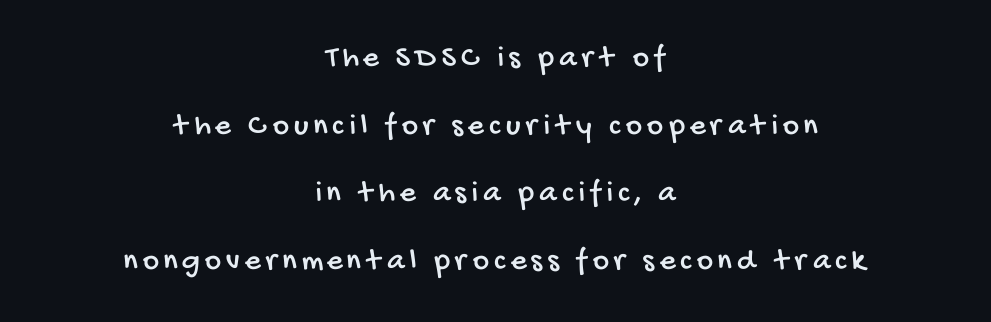
I'd call this a sans setting — the letters go barefoot. The strip under each line holds only bare page. This sample is center-justified, so both line endings float freely. The rendering uses natural spacing where letterforms have individual widths. These lines stand farther apart than default settings would place them.
